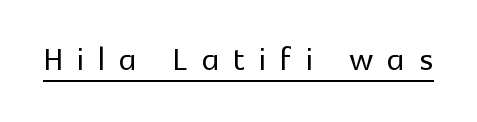
The image shows 43 px sans-serif type, upright; set unusually wide letter spacing (+0.33 em), underlined; a medium x-height.
